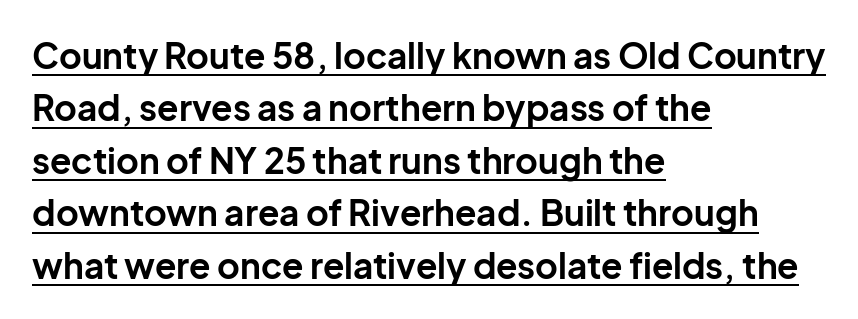
This sample is left-justified, so line endings fall wherever the words run out. A rule runs beneath these lines of type. A typesetter would call this leading conventional body-copy spacing. Think of a printed novel: that variable character pitch is what you see here. The passage shown has conventional tracking throughout.
